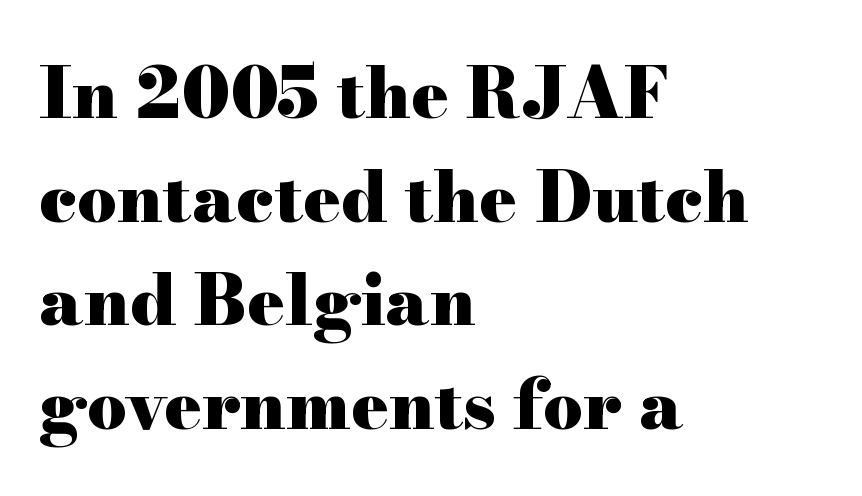
Pretty heavy lettering here — definitely bold. Is the letter spacing exaggerated? No — it looks like the ordinary default. Is there much room between lines? A standard amount, neither cramped nor airy. Notice how the stems are strictly vertical — no italics here. The text was rendered using a seriffed face with decorative stroke endings.
